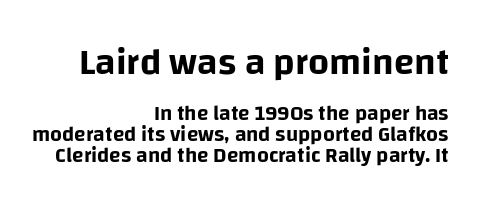
The image shows 37 px sans-serif type, upright; set right-aligned, tight line spacing (0.99x), normal letter spacing, not underlined; the first (top) block is 1.76x larger; low stroke contrast and a large x-height.
